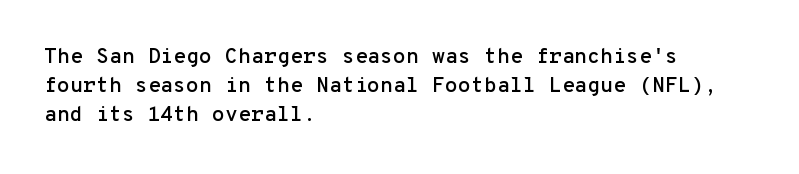
The image shows 21 px text type, upright; set left-aligned, normal line spacing (1.38x), normal letter spacing, not underlined.
